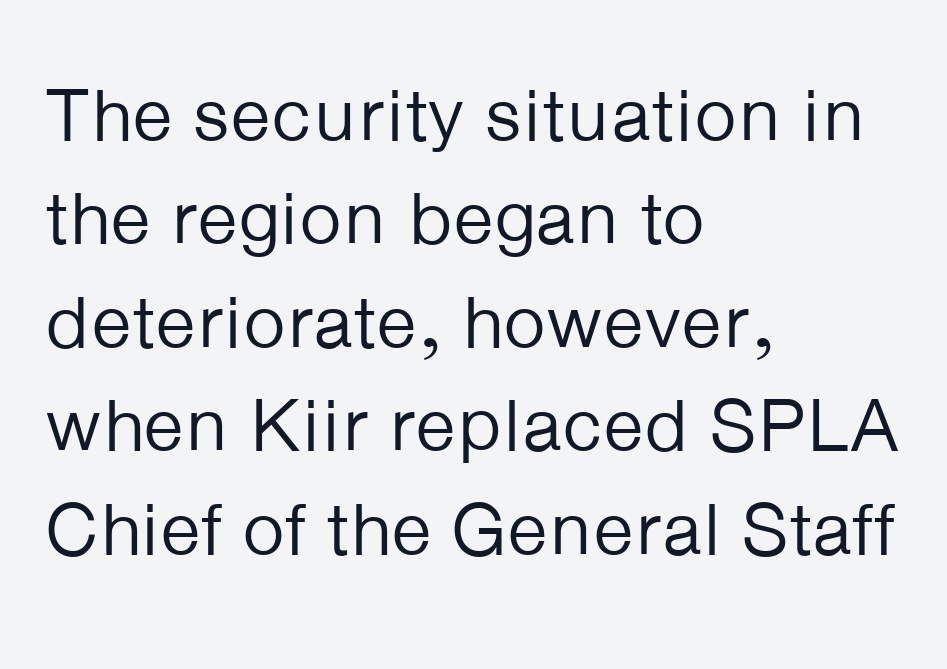
The image shows 75 px regular-weight sans-serif type, upright; set left-aligned, normal line spacing (1.38x), normal letter spacing, not underlined; low stroke contrast and a medium x-height.
